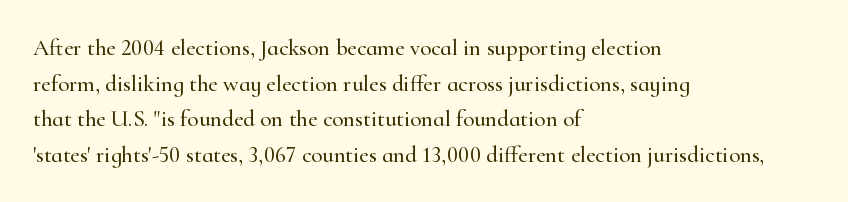
Every row of glyphs begins at an identical x-position on the left. The passage shown has conventional tracking throughout. A typesetter would mark this as roman, not italic. Letters rest on an invisible, unmarked baseline. In terms of leading, this rendering sits right in the middle.
